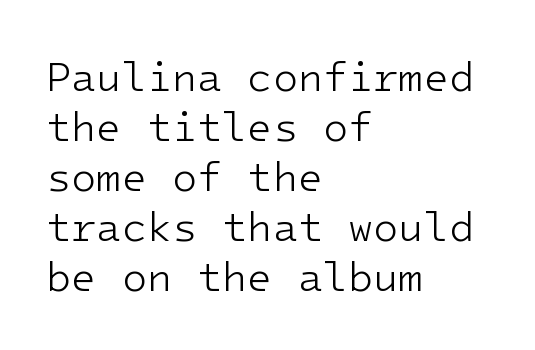
{"serif": "no", "italic": "no", "bold": "no", "weight": "light", "width": "normal", "stroke_contrast": "low", "x_height": "medium", "monospaced": "yes", "underline": "no", "align": "left", "line_spacing_ratio": 1.22, "letter_spacing": "normal", "letter_spacing_em": 0.0, "glyph_px": 41}
